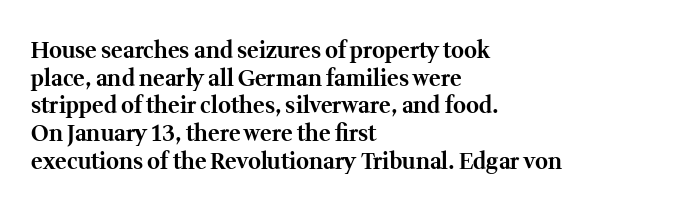
These words are printed bold, with thick strokes throughout. The string is rendered with underlining switched off. What's the leading like? Ordinary, nothing unusual. Tracking value appears to be zero — textbook default spacing. This rendering uses left alignment, leaving the right contour irregular. Every stem runs plumb, perpendicular to the baseline.
